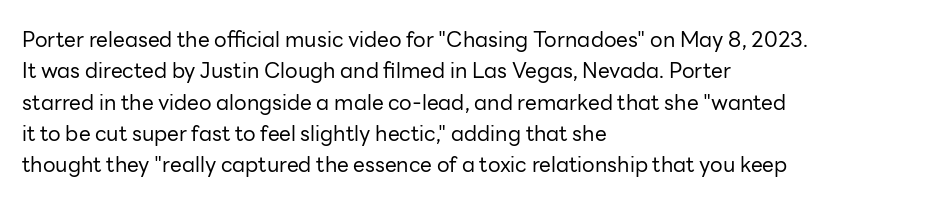
{"italic": "no", "bold": "no", "underline": "no", "align": "left", "line_spacing": "normal", "line_spacing_ratio": 1.49, "letter_spacing": "normal", "letter_spacing_em": 0.0, "glyph_px": 21}
